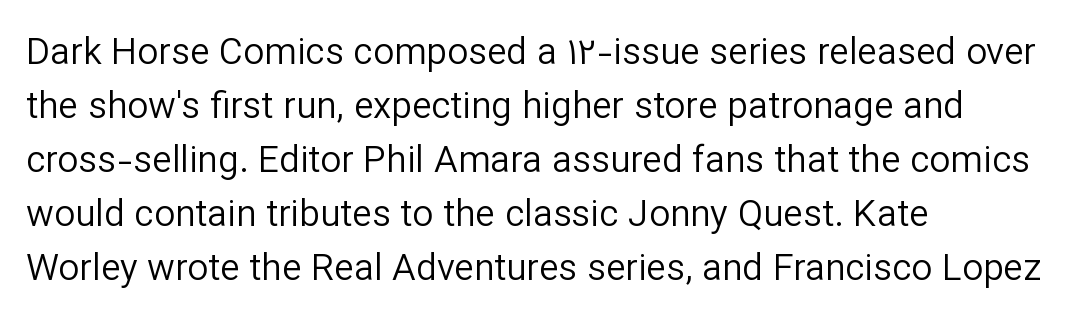
Q: Is the text bold? A: No.
Q: Is the text italic (slanted)? A: No, it is upright.
Q: Is the typeface a serif or a sans-serif typeface? A: Sans-serif.
Q: Is the text underlined? A: No.
Q: How is the paragraph aligned? A: Left-aligned.
Q: Is the spacing between letters normal or unusually wide? A: Normal.
Q: Is the spacing between lines tight, normal or loose? A: Normal.
Q: Width (condensed, normal, or wide)? A: Normal.
Q: Stroke contrast? A: Low.
Q: x-height? A: Medium.
Q: Monospaced? A: No.
